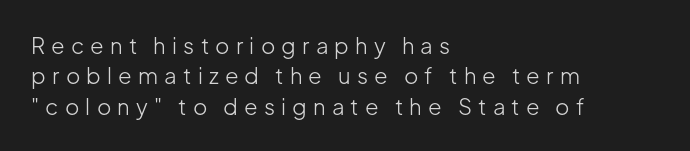
Does the copy run flush right? No — it runs flush left. The typeface has the unassuming heft of standard copy or less. Observe the wide spacing: letters keep a clear distance from each other. Only glyphs here, with clear space below each row. Students, observe: this is what conventionally led text looks like. These lines were composed using upright roman letters.
